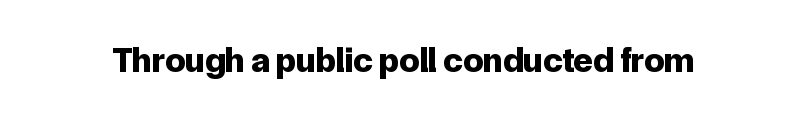
This sample uses plain, unmodified letter spacing. Examine the stroke ends and you'll find no serifs. Spacing verdict: proportional, widths tailored to each character. The specimen reads as upright at a glance.
